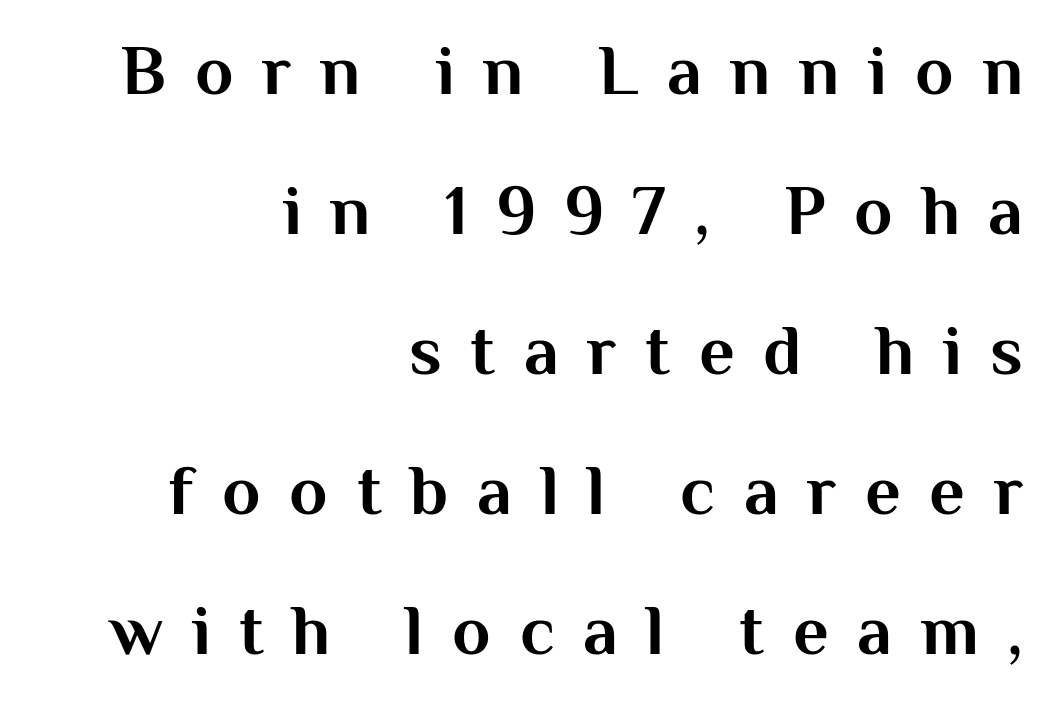
{"serif": "no", "italic": "no", "bold": "yes", "weight": "bold", "width": "normal", "stroke_contrast": "medium", "x_height": "medium", "monospaced": "no", "underline": "no", "align": "right", "line_spacing": "loose", "line_spacing_ratio": 2.0, "letter_spacing": "wide", "letter_spacing_em": 0.41, "glyph_px": 70}
